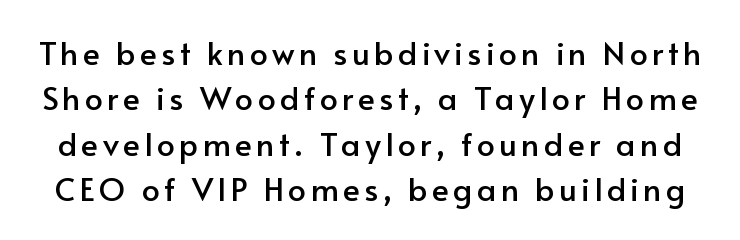
The lettering stays uniformly vertical, giving the passage a roman look. Here the designer chose a conventional face with non-uniform glyph widths. Typographically, this falls in the sans-serif category. Letters rest on an invisible, unmarked baseline.
